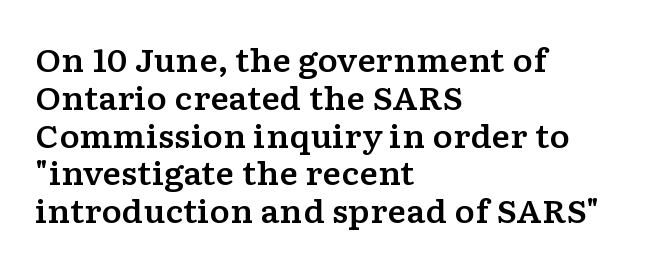
{"serif": "yes", "italic": "no", "width": "wide", "stroke_contrast": "low", "x_height": "medium", "monospaced": "no", "underline": "no", "align": "left", "line_spacing_ratio": 1.22, "letter_spacing": "normal", "letter_spacing_em": 0.0, "glyph_px": 31}
